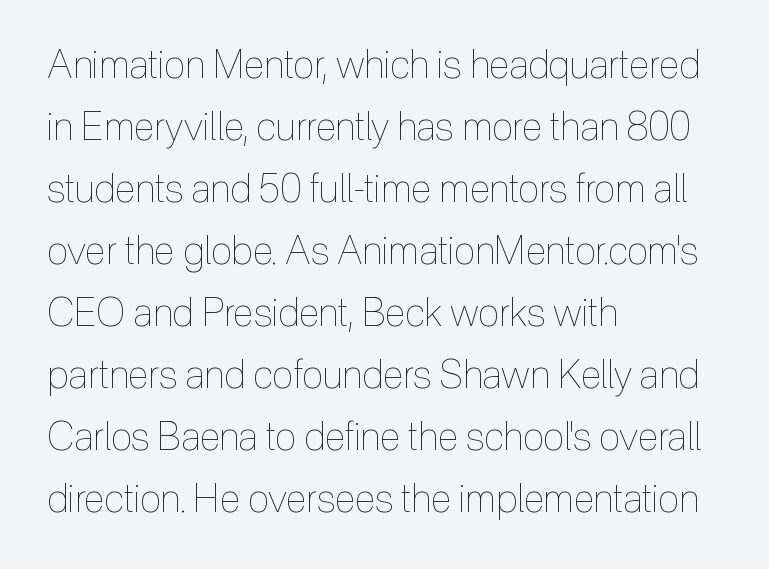
Lines of text with bare space underneath. The rendering uses a moderate line-height, typical for paragraphs. Heft: none added — not bold. In terms of letterspacing, this is plain default setting. Looks like regular typesetting: each glyph gets only the width it needs. Leftover space on each line is placed entirely after the last word.
